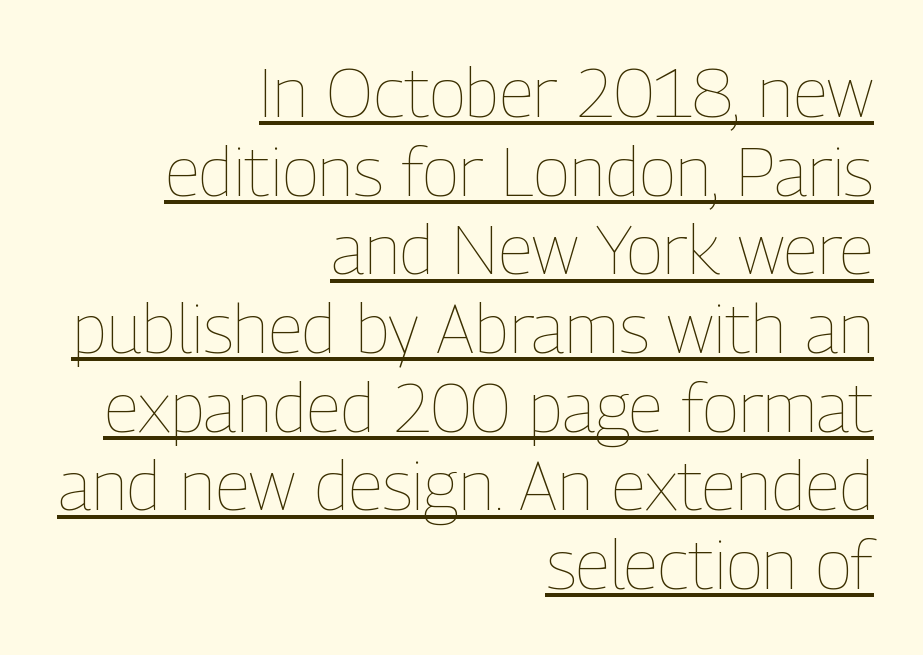
The image shows 69 px thin, condensed type, upright; set right-aligned, tight line spacing (1.14x), normal letter spacing, underlined; low stroke contrast and a medium x-height.
